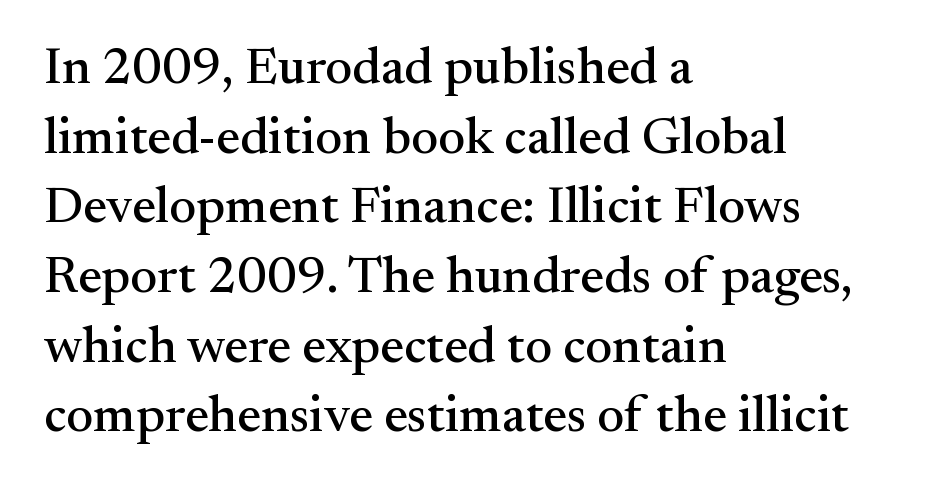
Q: Is the text italic (slanted)? A: No, it is upright.
Q: Is the typeface a serif or a sans-serif typeface? A: Serif.
Q: Is the text underlined? A: No.
Q: How is the paragraph aligned? A: Left-aligned.
Q: Is the spacing between letters normal or unusually wide? A: Normal.
Q: Is the spacing between lines tight, normal or loose? A: Normal.
Q: Width (condensed, normal, or wide)? A: Normal.
Q: Stroke contrast? A: Medium.
Q: x-height? A: Small.
Q: Monospaced? A: No.
